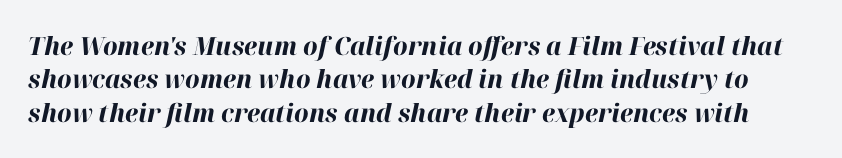
The image shows 25 px bold type, italic (leaning right); set normal line spacing (1.34x), normal letter spacing, not underlined.
